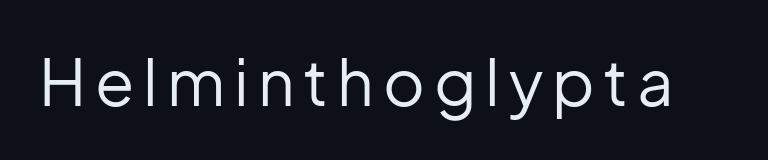
Here the designer chose a conventional face with non-uniform glyph widths. Ordinary non-slanted type is in use. Bare-footed words on every line. No feet cap the strokes, marking this as sans-serif type. On a weight scale, this lands at 450 or below.
